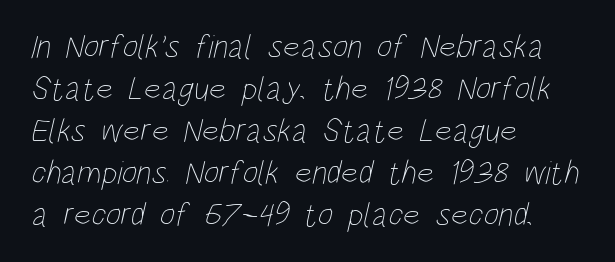
The vertical gap from one line to the next is medium. The passage shown is not bold in any degree. Spacing between characters is what you'd get straight out of the box. The lines in this sample share a left origin and differ only in where they stop.
